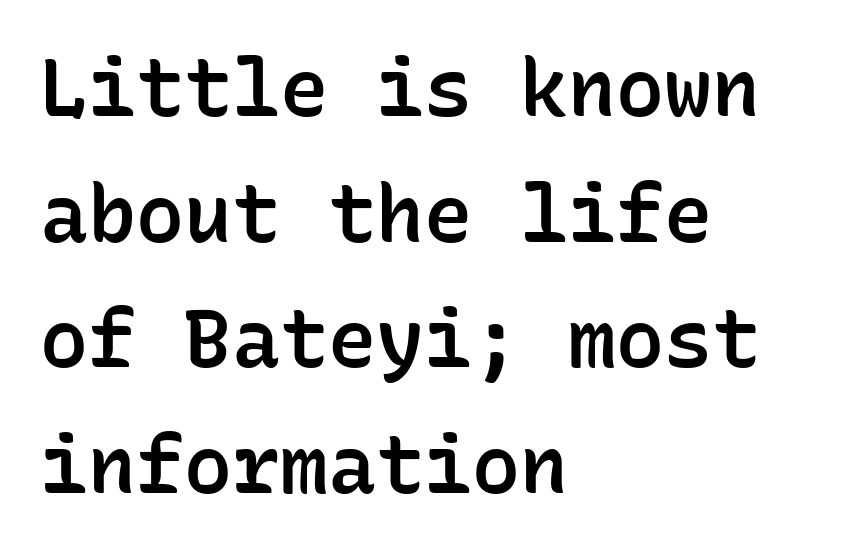
{"serif": "no", "italic": "no", "bold": "semi", "weight": "semibold", "width": "normal", "stroke_contrast": "low", "x_height": "medium", "monospaced": "yes", "underline": "no", "align": "left", "line_spacing": "normal", "line_spacing_ratio": 1.57, "letter_spacing": "normal", "letter_spacing_em": 0.0, "glyph_px": 80}
